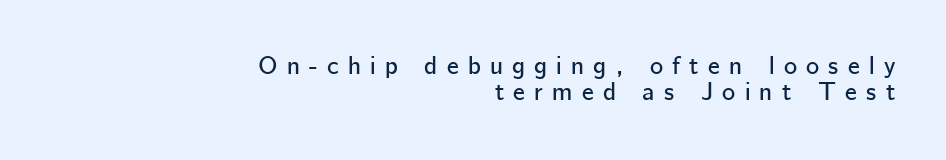
The gap between lines stays unmarked. In CSS terms this would be text-align: right. This sample uses expanded letter spacing, leaving extra air between glyphs. Cramped leading. Ascenders rise straight up at ninety degrees.
